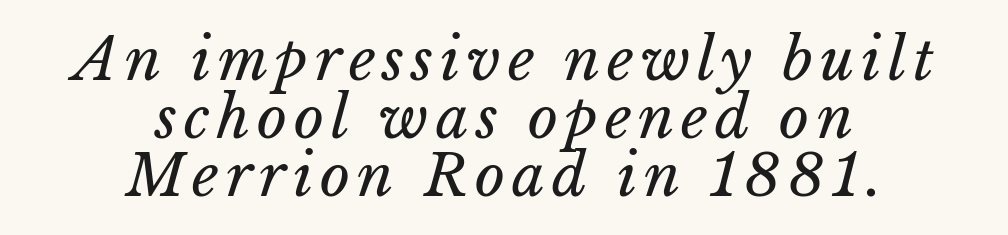
The letters advance in unequal steps, a hallmark of proportional type. Honestly, the rows look squashed on top of each other. Decoration check: the copy has no underline. Weight: regular or lighter. The lines are quadded center.
